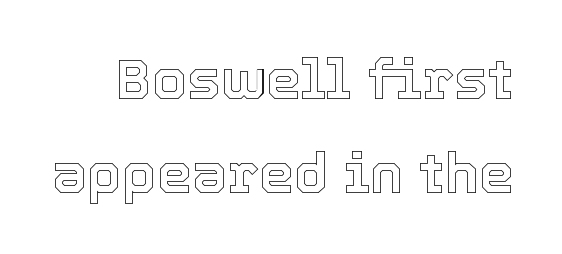
The image shows 56 px text type, upright; set normal line spacing (1.68x), normal letter spacing, not underlined; a medium x-height.
